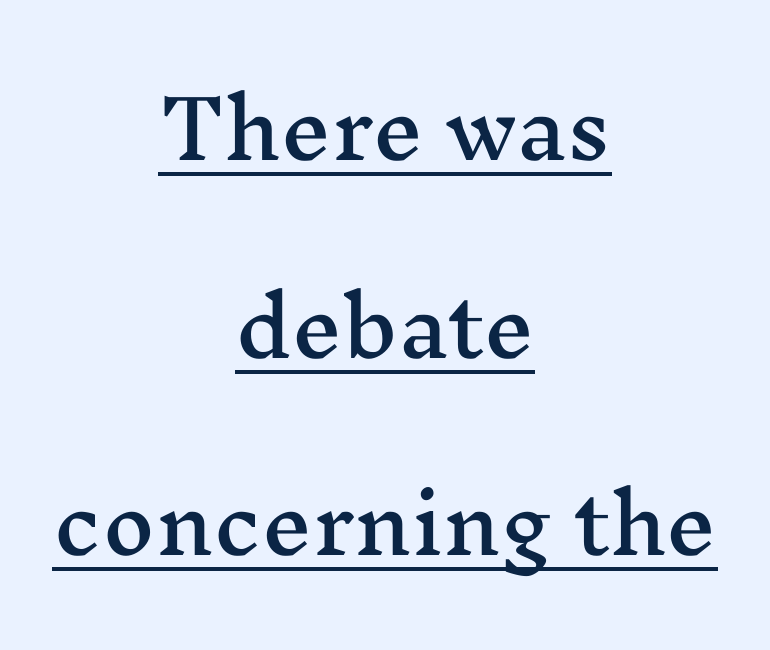
Q: Is the text italic (slanted)? A: No, it is upright.
Q: Is the typeface a serif or a sans-serif typeface? A: Serif.
Q: Is the text underlined? A: Yes.
Q: How is the paragraph aligned? A: Centered.
Q: Is the spacing between letters normal or unusually wide? A: Normal.
Q: Is the spacing between lines tight, normal or loose? A: Loose.
Q: Width (condensed, normal, or wide)? A: Wide.
Q: Stroke contrast? A: Medium.
Q: x-height? A: Medium.
Q: Monospaced? A: No.
